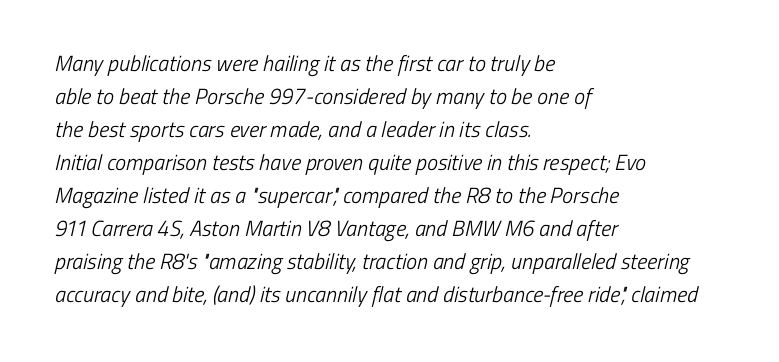
Q: Is the text bold? A: No.
Q: Is the text underlined? A: No.
Q: How is the paragraph aligned? A: Left-aligned.
Q: Is the spacing between letters normal or unusually wide? A: Normal.
Q: Is the spacing between lines tight, normal or loose? A: Normal.
